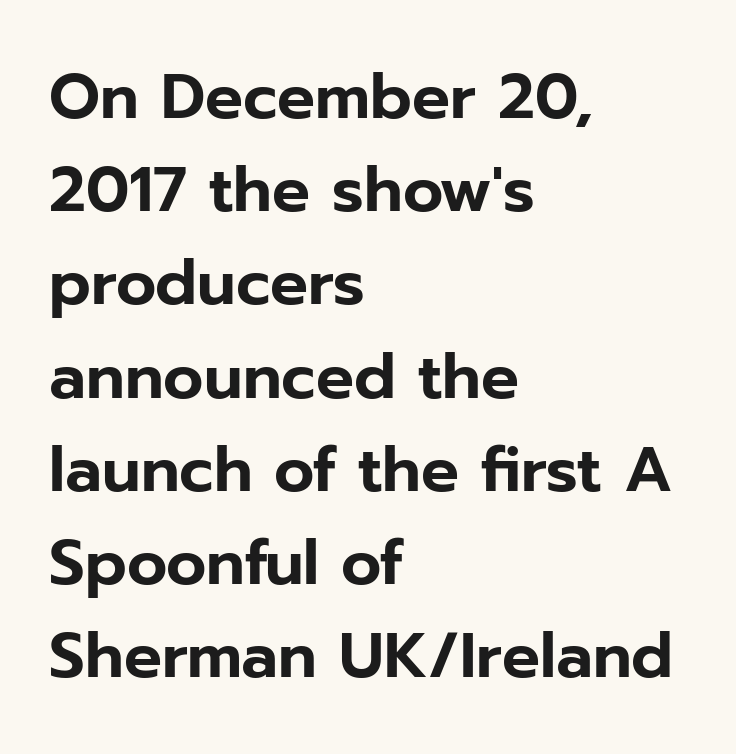
A sans-serif font was chosen for this passage. Bare-footed words on every line. Is this a fixed-width face? No — the glyphs have proportional, varying widths. Characters follow at the spacing the type designer built in.
